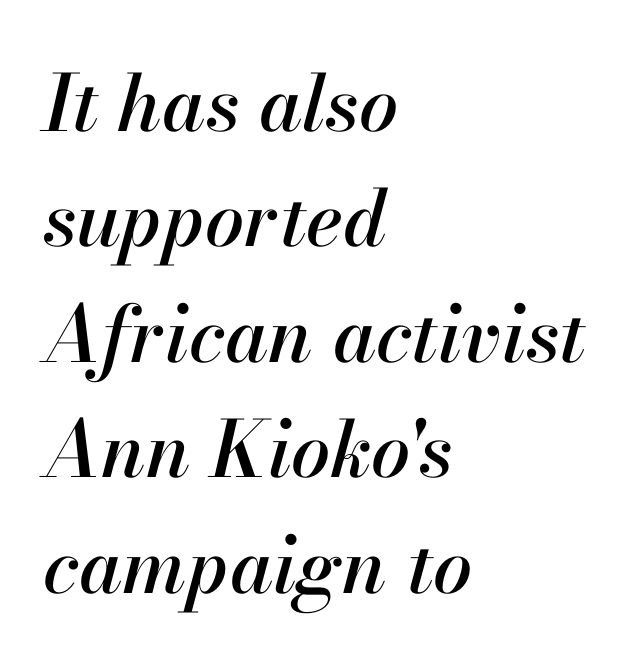
Q: Is the text italic (slanted)? A: Yes, it leans right by about 13 degrees.
Q: Is the text underlined? A: No.
Q: How is the paragraph aligned? A: Left-aligned.
Q: Is the spacing between letters normal or unusually wide? A: Normal.
Q: Is the spacing between lines tight, normal or loose? A: Normal.
Q: Width (condensed, normal, or wide)? A: Normal.
Q: Stroke contrast? A: High.
Q: x-height? A: Small.
Q: Monospaced? A: No.
